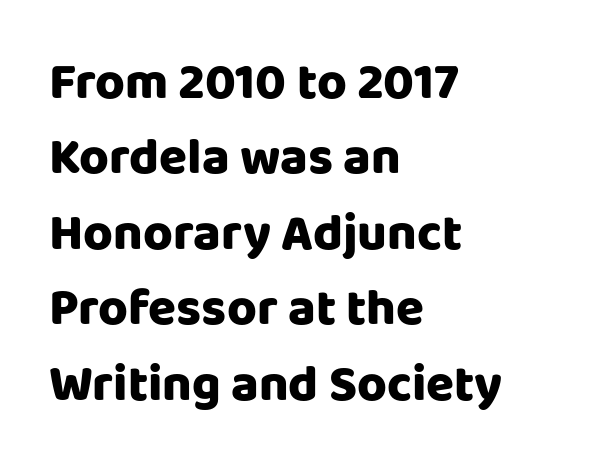
The image shows 51 px sans-serif type, upright; set left-aligned, normal line spacing (1.48x), normal letter spacing, not underlined; low stroke contrast and a large x-height.
